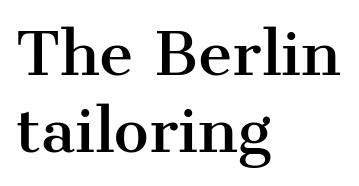
Q: Is the text italic (slanted)? A: No, it is upright.
Q: Is the typeface a serif or a sans-serif typeface? A: Serif.
Q: Is the text underlined? A: No.
Q: How is the paragraph aligned? A: Left-aligned.
Q: Is the spacing between letters normal or unusually wide? A: Normal.
Q: Is the spacing between lines tight, normal or loose? A: Normal.
Q: Width (condensed, normal, or wide)? A: Normal.
Q: Stroke contrast? A: Medium.
Q: x-height? A: Medium.
Q: Monospaced? A: No.
